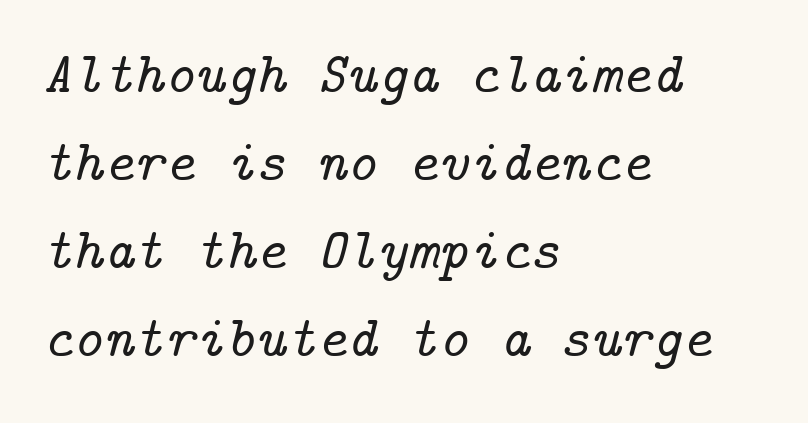
{"serif": "yes", "italic": "yes", "lean": "right", "slant_degrees": 14, "width": "normal", "stroke_contrast": "low", "x_height": "medium", "underline": "no", "align": "left", "line_spacing": "normal", "line_spacing_ratio": 1.52, "letter_spacing": "normal", "letter_spacing_em": 0.0, "glyph_px": 58}
